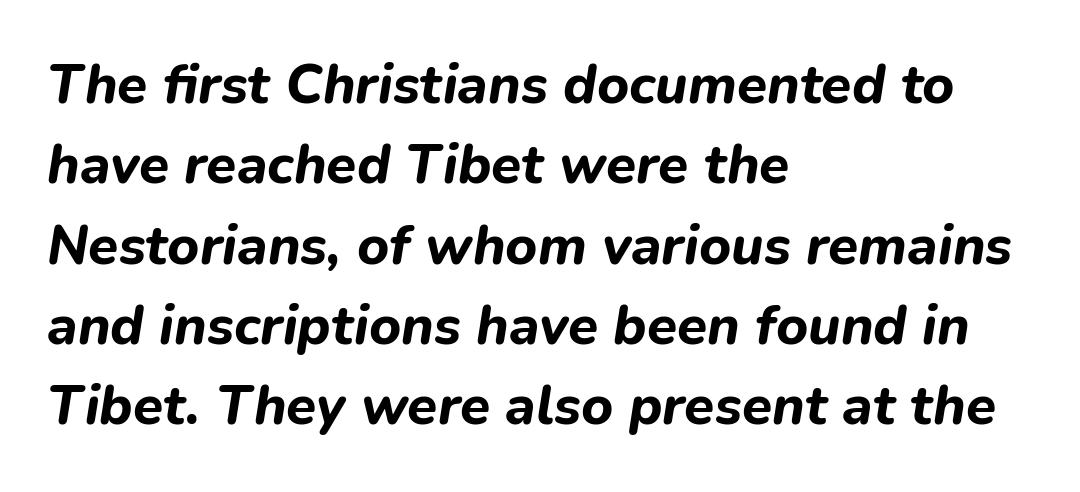
{"italic": "yes", "lean": "right", "slant_degrees": 9, "bold": "yes", "weight": "bold", "width": "normal", "stroke_contrast": "low", "x_height": "medium", "monospaced": "no", "underline": "no", "align": "left", "line_spacing": "normal", "line_spacing_ratio": 1.46, "letter_spacing": "normal", "letter_spacing_em": 0.0, "glyph_px": 55}
